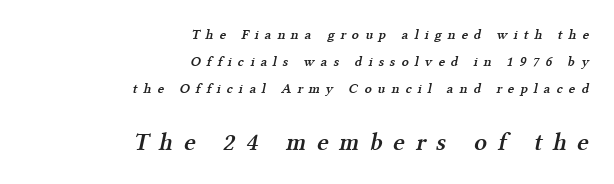
Q: Is the text bold? A: Semi-bold.
Q: Is the text underlined? A: No.
Q: How is the paragraph aligned? A: Right-aligned.
Q: Is the spacing between letters normal or unusually wide? A: Unusually wide.
Q: Is the spacing between lines tight, normal or loose? A: Loose.
Q: Which block of text is set in a larger size, the first (top) or the second (bottom)? A: The second (bottom) one.
